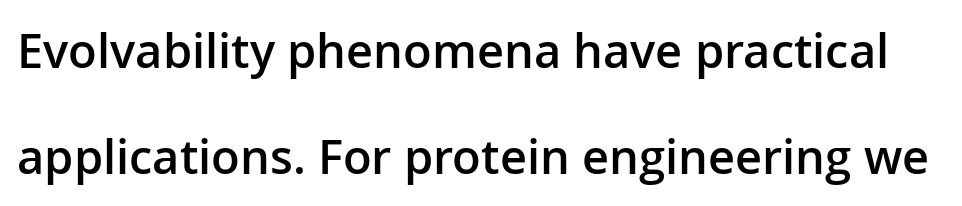
Nothing sits at the stroke ends, so this counts as sans-serif. The string is rendered with underlining switched off. Posture: upright roman. The designer dialed line spacing up above the default.
